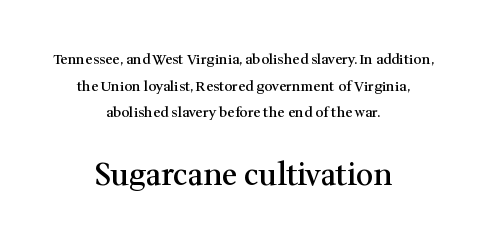
The image shows 30 px semibold serif type, upright; set centered, loose line spacing (1.91x), normal letter spacing, not underlined; the second (bottom) block is 2.14x larger; medium stroke contrast and a medium x-height.
